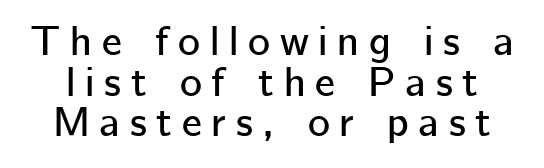
If you drew a line through each stem, it would be perfectly vertical. You could barely slide anything between these rows. Caption: expanded tracking, letters set apart. Serif or sans? Sans — the stroke terminals are bare. The letters advance in unequal steps, a hallmark of proportional type. Honestly, there is no underline to notice here at all.
